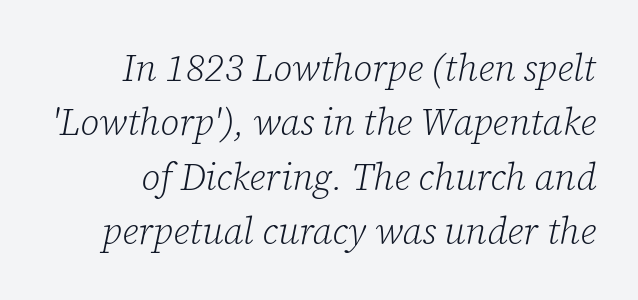
Q: Is the text bold? A: No.
Q: Is the text italic (slanted)? A: Yes, it leans right by about 12 degrees.
Q: Is the typeface a serif or a sans-serif typeface? A: Serif.
Q: Is the text underlined? A: No.
Q: Is the spacing between letters normal or unusually wide? A: Normal.
Q: Is the spacing between lines tight, normal or loose? A: Normal.
Q: Width (condensed, normal, or wide)? A: Normal.
Q: Stroke contrast? A: Low.
Q: x-height? A: Medium.
Q: Monospaced? A: No.
